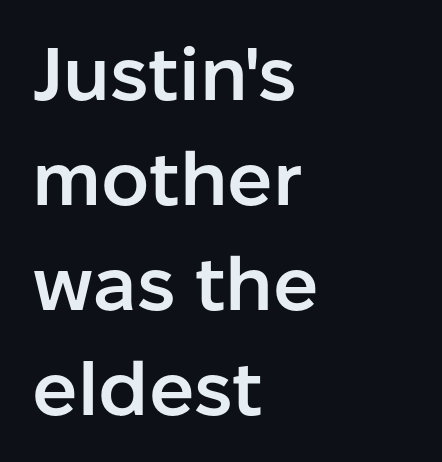
{"serif": "no", "italic": "no", "bold": "semi", "weight": "semibold", "width": "normal", "stroke_contrast": "low", "x_height": "medium", "monospaced": "no", "underline": "no", "align": "left", "line_spacing": "normal", "line_spacing_ratio": 1.4, "letter_spacing": "normal", "letter_spacing_em": 0.0, "glyph_px": 75}
